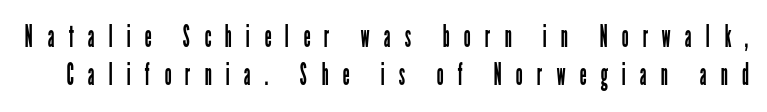
Q: Is the text bold? A: No.
Q: Is the text italic (slanted)? A: No, it is upright.
Q: Is the typeface a serif or a sans-serif typeface? A: Sans-serif.
Q: Is the text underlined? A: No.
Q: Is the spacing between letters normal or unusually wide? A: Unusually wide.
Q: Width (condensed, normal, or wide)? A: Condensed.
Q: Stroke contrast? A: Low.
Q: x-height? A: Medium.
Q: Monospaced? A: No.
